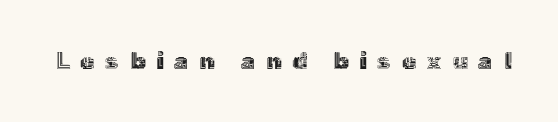
{"italic": "no", "underline": "no", "letter_spacing": "wide", "letter_spacing_em": 0.47, "glyph_px": 23}
